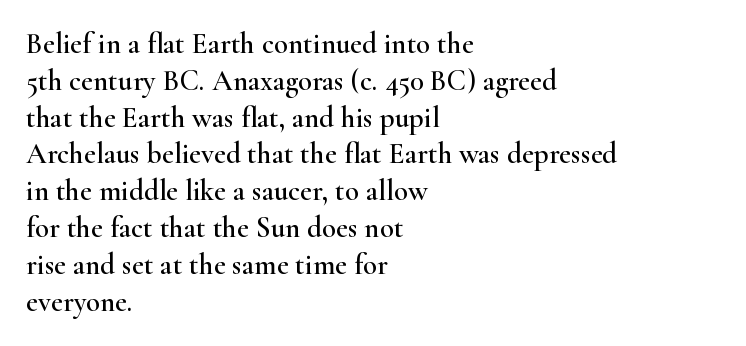
The image shows 29 px wide serif type, upright; set left-aligned, normal line spacing (1.27x), normal letter spacing, not underlined; high stroke contrast and a small x-height.
